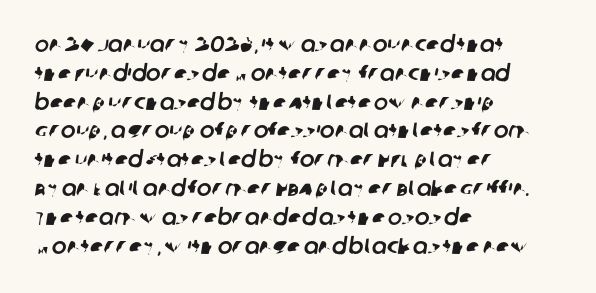
Honestly, the row spacing looks completely unremarkable. Anything drawn beneath the words? Only blank space. A student would call this left alignment; a typographer would say flush left, rag right. Default kerning and tracking; the words read as compact shapes.
